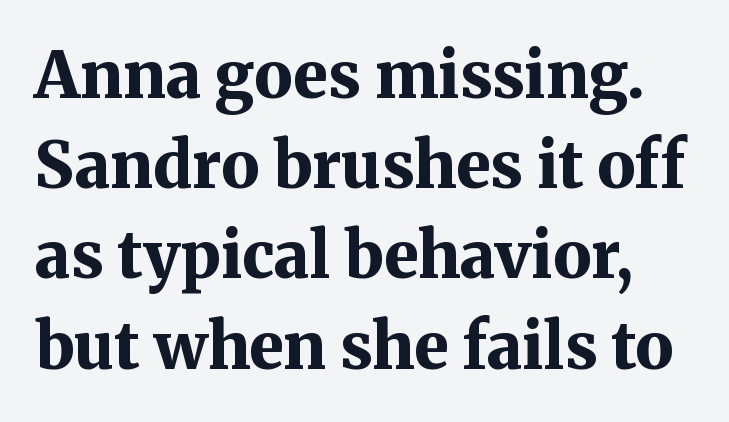
Q: Is the text bold? A: Yes.
Q: Is the text italic (slanted)? A: No, it is upright.
Q: Is the typeface a serif or a sans-serif typeface? A: Serif.
Q: Is the text underlined? A: No.
Q: Is the spacing between letters normal or unusually wide? A: Normal.
Q: Is the spacing between lines tight, normal or loose? A: Normal.
Q: Width (condensed, normal, or wide)? A: Normal.
Q: Stroke contrast? A: Medium.
Q: x-height? A: Medium.
Q: Monospaced? A: No.
